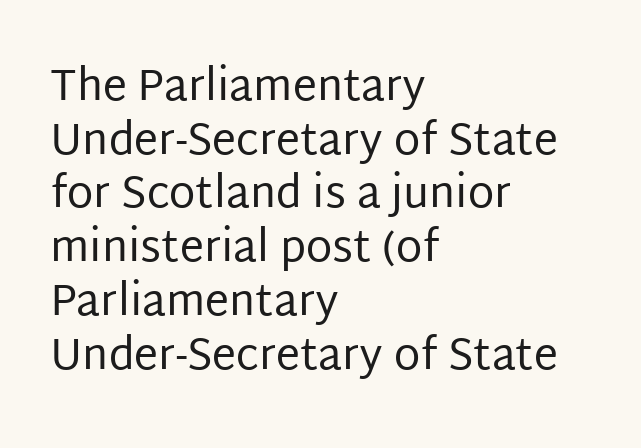
Serif or sans? Sans — the stroke terminals are bare. Only glyphs here, with clear space below each row. The letterforms sit at book weight or below. A normal amount of white space separates one row of letters from the next. Style check: upright. This sample is left-justified, so line endings fall wherever the words run out.
